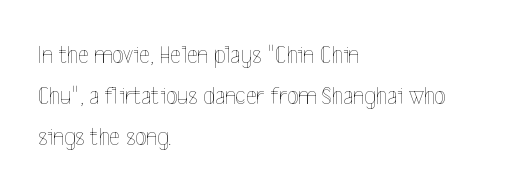
The gap between lines stays unmarked. No extra tracking has been applied to these lines. Does the leading feel generous? No, just average. Short and long lines alike share a common starting point at left.
